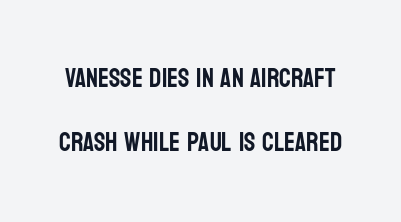
Q: Is the text italic (slanted)? A: No, it is upright.
Q: Is the text underlined? A: No.
Q: Is the spacing between letters normal or unusually wide? A: Normal.
Q: Is the spacing between lines tight, normal or loose? A: Loose.
